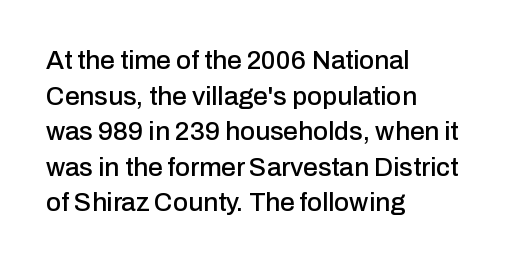
Compared with a centered layout, this one pins lines to the left instead. These lines were composed using upright roman letters. The type is set solid horizontally, with unmodified tracking. Vertical spacing — default. A bare baseline throughout the passage.
